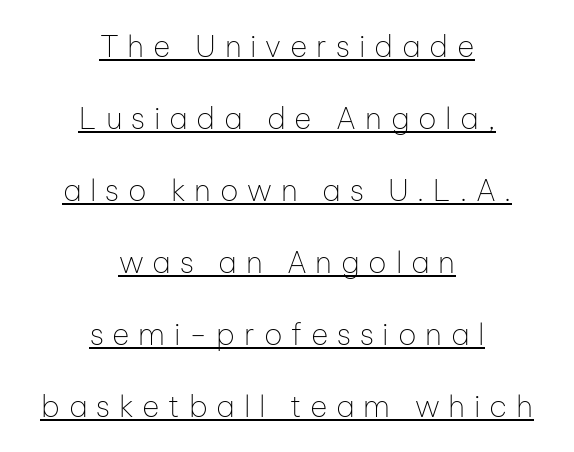
Q: Is the text bold? A: No.
Q: Is the text italic (slanted)? A: No, it is upright.
Q: Is the typeface a serif or a sans-serif typeface? A: Sans-serif.
Q: Is the text underlined? A: Yes.
Q: How is the paragraph aligned? A: Centered.
Q: Is the spacing between letters normal or unusually wide? A: Unusually wide.
Q: Is the spacing between lines tight, normal or loose? A: Loose.
Q: Width (condensed, normal, or wide)? A: Normal.
Q: Stroke contrast? A: Low.
Q: x-height? A: Medium.
Q: Monospaced? A: No.
